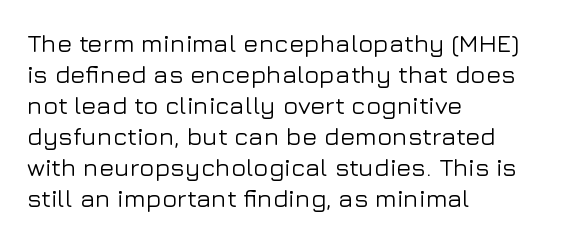
{"italic": "no", "underline": "no", "align": "left", "line_spacing_ratio": 1.24, "letter_spacing": "normal", "letter_spacing_em": 0.0, "glyph_px": 25}
